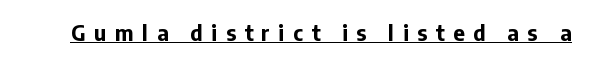
Typesetter's note: full bold, strokes at maximum text heaviness. In terms of letterspacing, this is a distinctly airy, spread setting. Each line of the rendering has a horizontal stroke beneath the glyphs. Ascenders rise straight up at ninety degrees.
